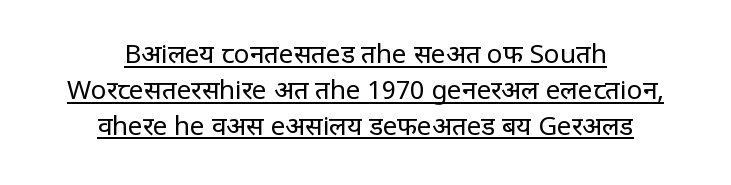
Vertical stems look standard width or narrower in stroke. The lettering is marked with a stroke running underneath it. Each word holds together tightly as a unit, with standard inter-letter gaps. Where is the straight margin? There isn't one; the lines are centered.
